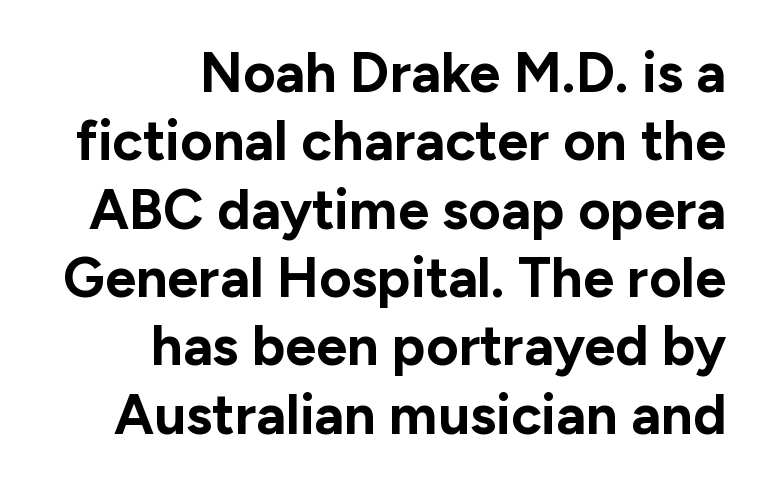
Q: Is the text bold? A: Yes.
Q: Is the text italic (slanted)? A: No, it is upright.
Q: Is the typeface a serif or a sans-serif typeface? A: Sans-serif.
Q: Is the text underlined? A: No.
Q: How is the paragraph aligned? A: Right-aligned.
Q: Is the spacing between letters normal or unusually wide? A: Normal.
Q: Width (condensed, normal, or wide)? A: Normal.
Q: Stroke contrast? A: Low.
Q: x-height? A: Medium.
Q: Monospaced? A: No.
